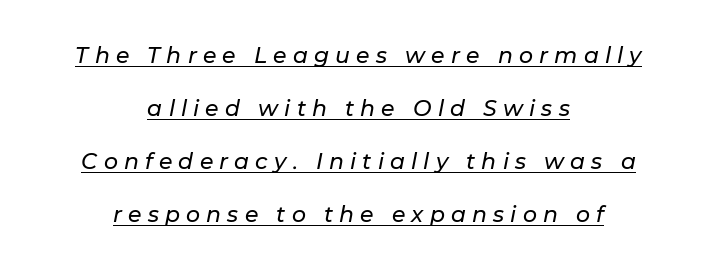
The image shows 22 px text type, italic (leaning right); set centered, loose line spacing (2.41x), unusually wide letter spacing (+0.28 em), underlined.
